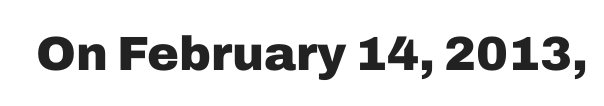
Notice how thick the strokes are: this is what a full bold looks like. The letters stand straight up with perfectly vertical stems. These lines are rendered in a variable-pitch font. Nobody drew a line under any word here. Nothing sits at the stroke ends, so this counts as sans-serif.
